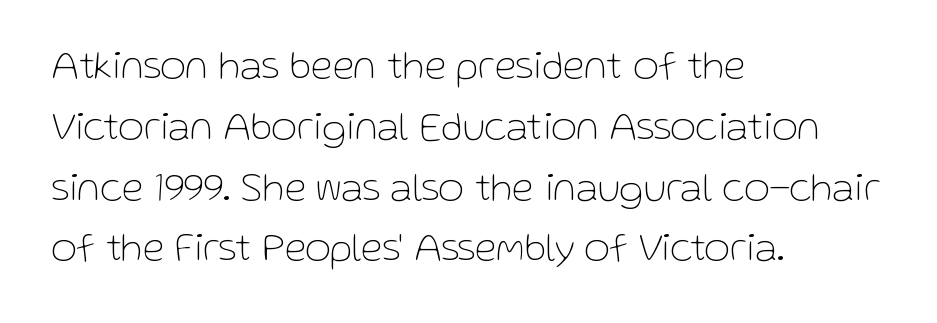
The image shows 40 px thin sans-serif type, upright; set left-aligned, normal line spacing (1.52x), normal letter spacing, not underlined; low stroke contrast and a medium x-height.
